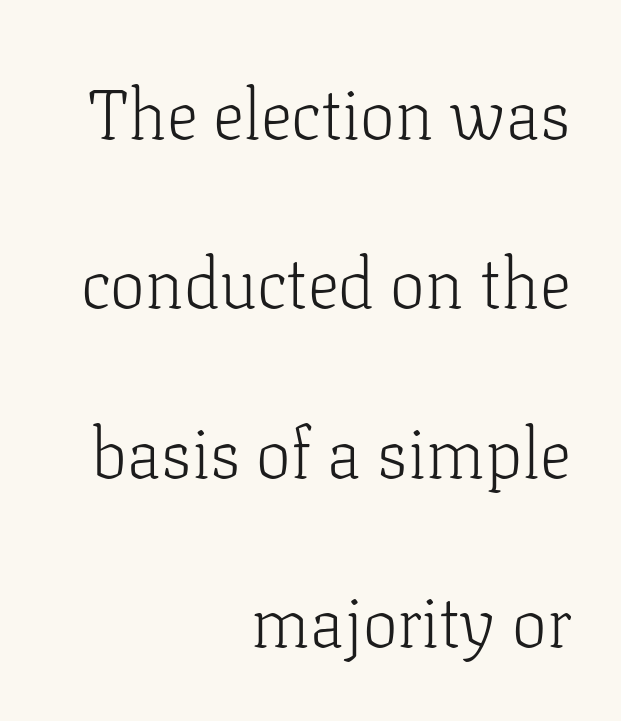
Q: Is the text bold? A: No.
Q: Is the text italic (slanted)? A: No, it is upright.
Q: Is the typeface a serif or a sans-serif typeface? A: Serif.
Q: Is the text underlined? A: No.
Q: How is the paragraph aligned? A: Right-aligned.
Q: Is the spacing between letters normal or unusually wide? A: Normal.
Q: Is the spacing between lines tight, normal or loose? A: Loose.
Q: Width (condensed, normal, or wide)? A: Normal.
Q: Stroke contrast? A: Low.
Q: x-height? A: Medium.
Q: Monospaced? A: No.
